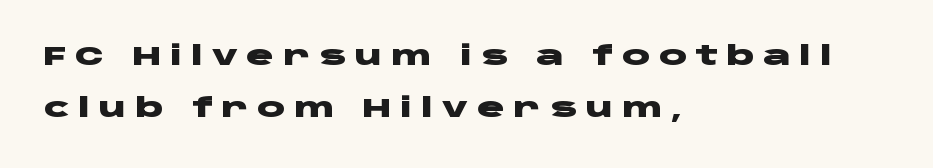
{"italic": "no", "bold": "yes", "underline": "no", "align": "left", "line_spacing": "loose", "line_spacing_ratio": 2.0, "letter_spacing": "wide", "letter_spacing_em": 0.33, "glyph_px": 26}
